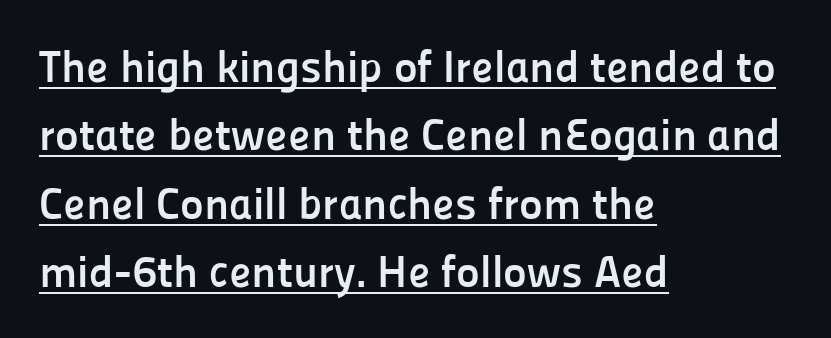
Q: Is the text bold? A: Yes.
Q: Is the text italic (slanted)? A: No, it is upright.
Q: Is the typeface a serif or a sans-serif typeface? A: Sans-serif.
Q: Is the text underlined? A: Yes.
Q: How is the paragraph aligned? A: Left-aligned.
Q: Is the spacing between letters normal or unusually wide? A: Normal.
Q: Is the spacing between lines tight, normal or loose? A: Normal.
Q: Width (condensed, normal, or wide)? A: Normal.
Q: Stroke contrast? A: Low.
Q: x-height? A: Medium.
Q: Monospaced? A: No.
